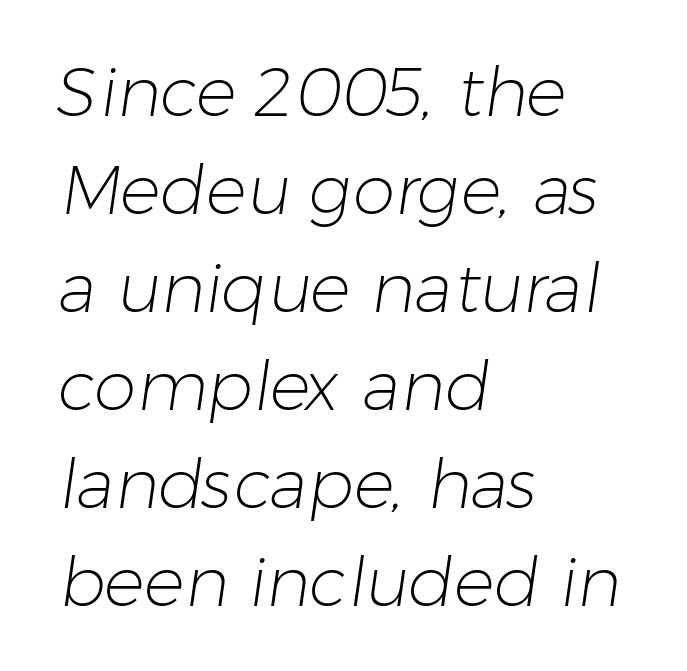
Unbolded letterforms with no extra heft. Nobody drew a line under any word here. This rendering uses left alignment, leaving the right contour irregular. Varying glyph widths throughout — classic text-font behaviour. Characters follow at the spacing the type designer built in.
